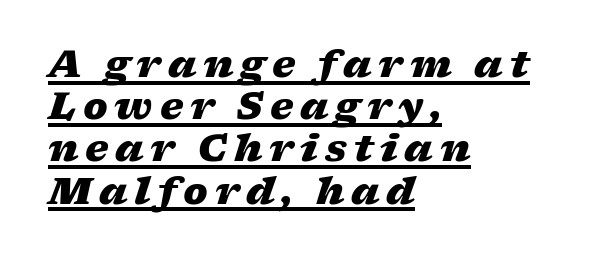
Q: Is the text bold? A: Yes.
Q: Is the text italic (slanted)? A: Yes, it leans right by about 17 degrees.
Q: Is the text underlined? A: Yes.
Q: How is the paragraph aligned? A: Left-aligned.
Q: Is the spacing between lines tight, normal or loose? A: Tight.
Q: Width (condensed, normal, or wide)? A: Wide.
Q: Stroke contrast? A: Low.
Q: x-height? A: Medium.
Q: Monospaced? A: No.
